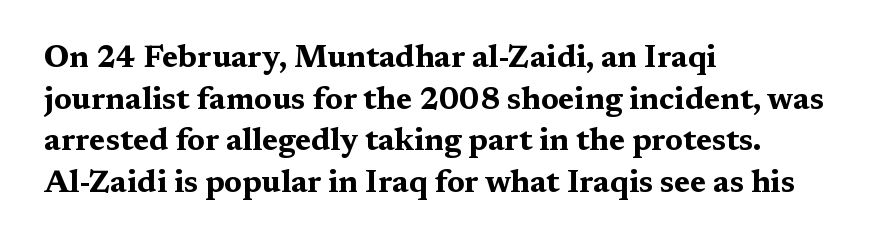
The letterforms sit shoulder to shoulder at normal distance. The setting favours the left margin, as ordinary paragraphs usually do. The gap between lines stays unmarked. The characters look thick and weighty, a clear bold. Looks like regular typesetting: each glyph gets only the width it needs. Ordinary non-slanted type is in use.
